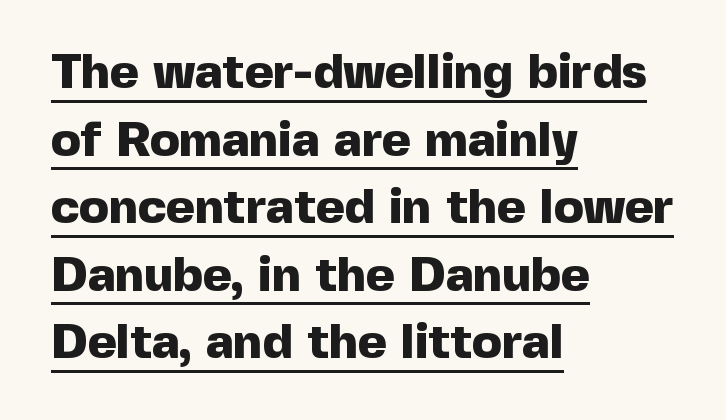
Q: Is the text bold? A: Yes.
Q: Is the text italic (slanted)? A: No, it is upright.
Q: Is the typeface a serif or a sans-serif typeface? A: Sans-serif.
Q: Is the text underlined? A: Yes.
Q: How is the paragraph aligned? A: Left-aligned.
Q: Is the spacing between letters normal or unusually wide? A: Normal.
Q: Is the spacing between lines tight, normal or loose? A: Normal.
Q: Width (condensed, normal, or wide)? A: Normal.
Q: x-height? A: Medium.
Q: Monospaced? A: No.
